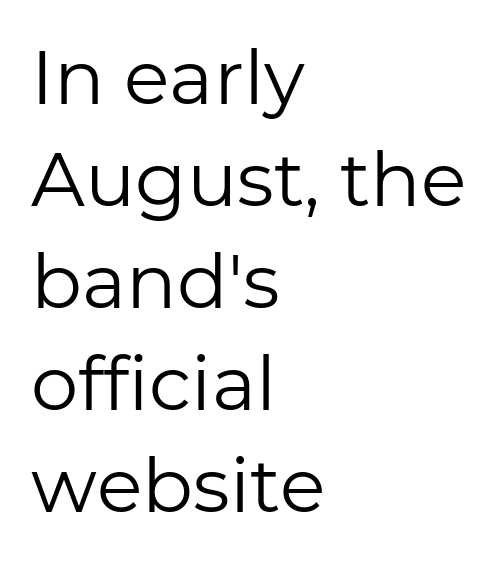
The image shows 75 px regular-weight sans-serif type, upright; set left-aligned, normal line spacing (1.36x), normal letter spacing, not underlined; low stroke contrast and a medium x-height.
